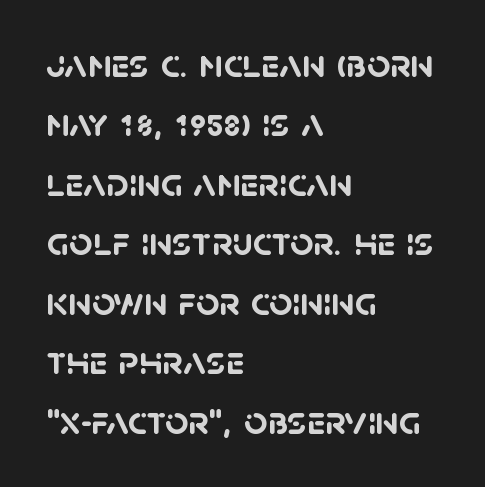
Q: Is the text bold? A: Yes.
Q: Is the typeface a serif or a sans-serif typeface? A: Sans-serif.
Q: Is the text underlined? A: No.
Q: How is the paragraph aligned? A: Left-aligned.
Q: Is the spacing between letters normal or unusually wide? A: Normal.
Q: Is the spacing between lines tight, normal or loose? A: Normal.
Q: Width (condensed, normal, or wide)? A: Normal.
Q: Stroke contrast? A: Low.
Q: x-height? A: Large.
Q: Monospaced? A: No.
